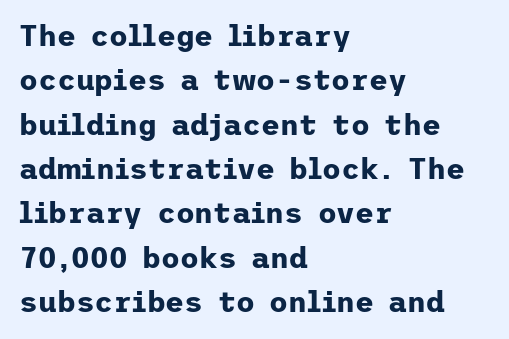
{"serif": "no", "italic": "no", "bold": "yes", "weight": "bold", "width": "normal", "stroke_contrast": "low", "x_height": "medium", "underline": "no", "align": "left", "line_spacing": "normal", "line_spacing_ratio": 1.53, "letter_spacing": "normal", "letter_spacing_em": 0.0, "glyph_px": 29}
